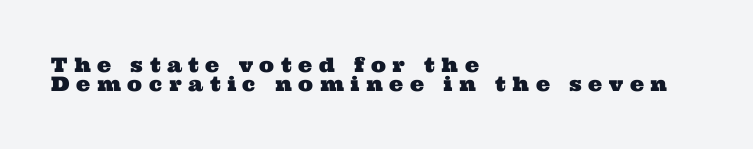
The tracking jumps out immediately: characters are airy and widely separated. Regarding leading, the lines here are crowded together. Compared with a centered layout, this one pins lines to the left instead. The foot of each line stays bare and open.
